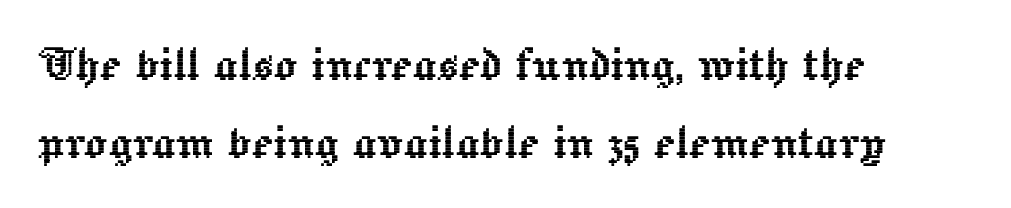
The image shows 57 px text type, upright; set left-aligned, normal line spacing (1.36x), normal letter spacing, not underlined; a medium x-height.
